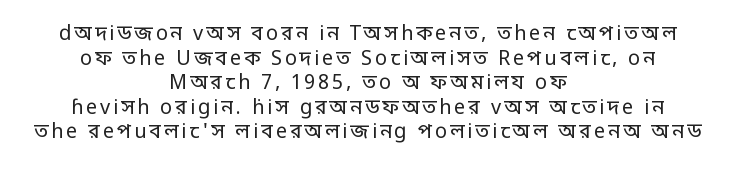
{"italic": "no", "bold": "no", "underline": "no", "align": "center", "line_spacing_ratio": 1.23, "glyph_px": 20}
